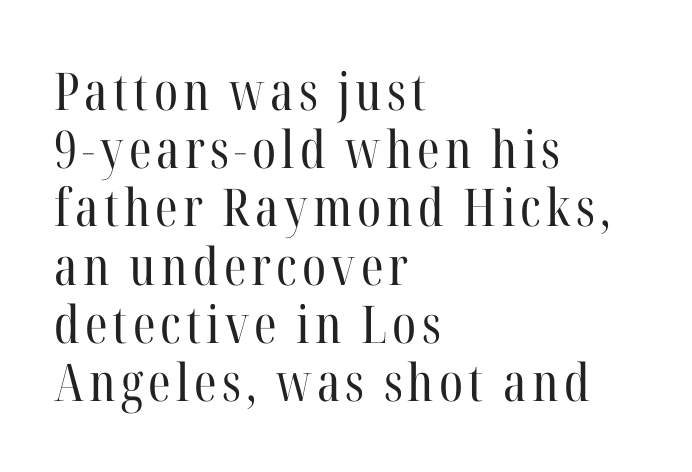
Italic? Not at all — the glyphs are vertical. The paragraph shown leans on its left margin. Nobody drew a line under any word here. The vertical gap from one line to the next is small.
